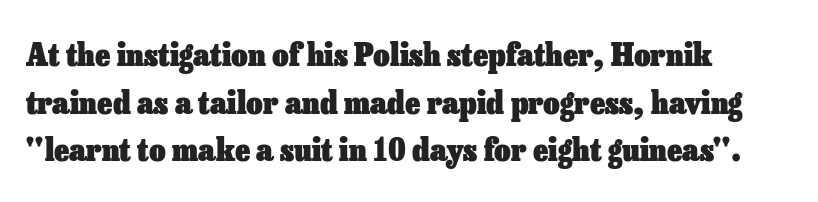
{"italic": "no", "bold": "yes", "weight": "heavy", "width": "normal", "stroke_contrast": "low", "x_height": "medium", "monospaced": "no", "underline": "no", "align": "left", "line_spacing": "normal", "line_spacing_ratio": 1.49, "letter_spacing": "normal", "letter_spacing_em": 0.0, "glyph_px": 32}
